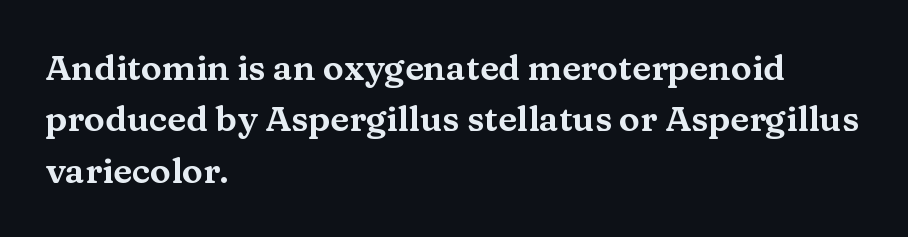
Q: Is the text italic (slanted)? A: No, it is upright.
Q: Is the typeface a serif or a sans-serif typeface? A: Serif.
Q: Is the text underlined? A: No.
Q: How is the paragraph aligned? A: Left-aligned.
Q: Is the spacing between letters normal or unusually wide? A: Normal.
Q: Is the spacing between lines tight, normal or loose? A: Normal.
Q: Width (condensed, normal, or wide)? A: Wide.
Q: Stroke contrast? A: Medium.
Q: x-height? A: Medium.
Q: Monospaced? A: No.
